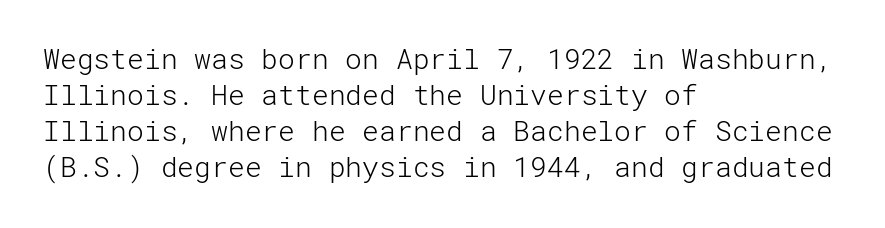
The image shows 28 px light sans-serif type, upright; set left-aligned, normal line spacing (1.29x), normal letter spacing, not underlined; low stroke contrast and a medium x-height.
